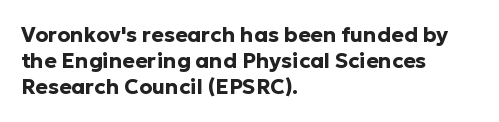
{"italic": "no", "bold": "yes", "underline": "no", "align": "left", "line_spacing": "normal", "line_spacing_ratio": 1.25, "letter_spacing": "normal", "letter_spacing_em": 0.0, "glyph_px": 21}
